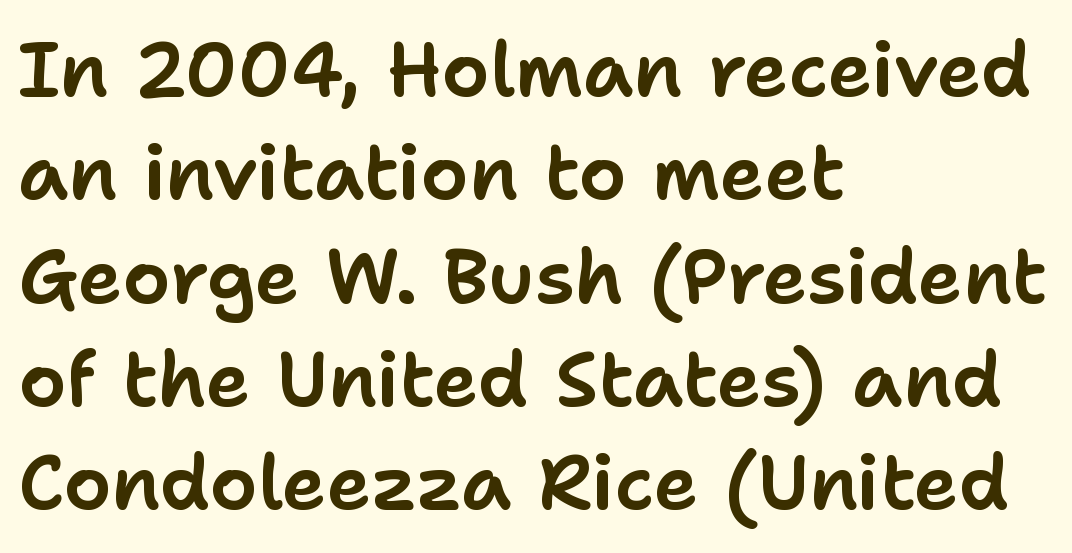
Lines of text with bare space underneath. These lines are rendered in a variable-pitch font. Look at the bottom of the vertical strokes: they stop flat, with no serifs. The font's upright variant was chosen for this text. You could call the tracking neutral — neither tight nor loose.
